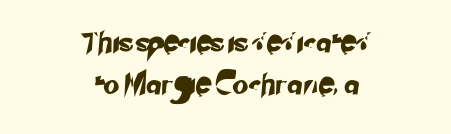
Q: Is the text underlined? A: No.
Q: How is the paragraph aligned? A: Centered.
Q: Is the spacing between lines tight, normal or loose? A: Loose.
